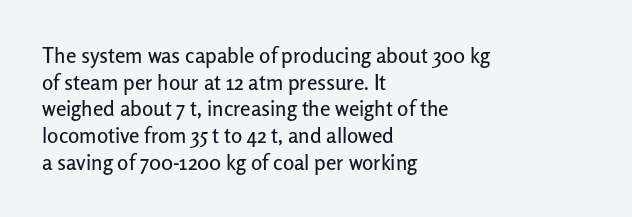
The image shows 21 px text type, upright; set left-aligned, normal line spacing (1.27x), normal letter spacing, not underlined.
